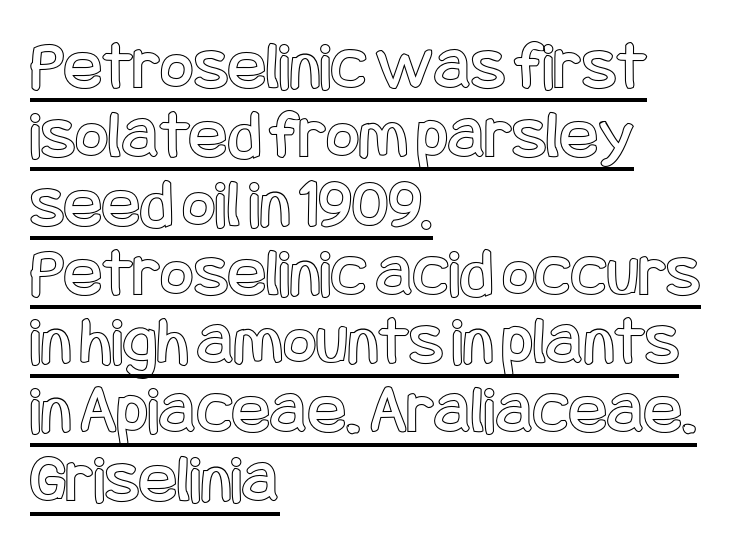
{"italic": "no", "width": "condensed", "x_height": "large", "underline": "yes", "align": "left", "line_spacing": "tight", "line_spacing_ratio": 0.97, "letter_spacing": "normal", "letter_spacing_em": 0.0, "glyph_px": 71}
